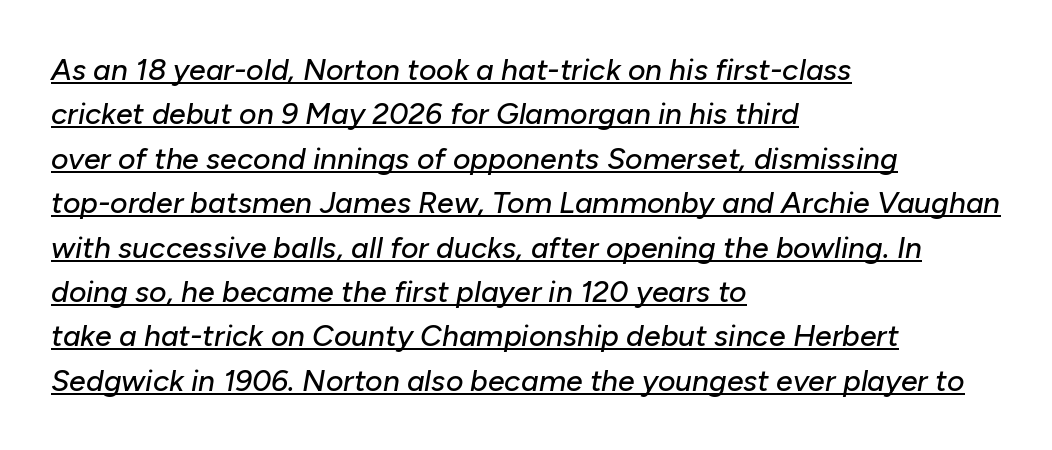
The image shows 30 px text type, italic (leaning right); set left-aligned, normal line spacing (1.48x), normal letter spacing, underlined; low stroke contrast and a medium x-height.
